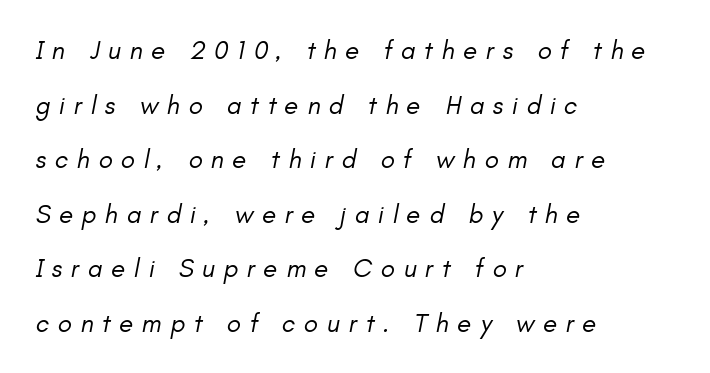
Q: Is the text bold? A: No.
Q: Is the text italic (slanted)? A: Yes, it leans right by about 11 degrees.
Q: Is the text underlined? A: No.
Q: How is the paragraph aligned? A: Left-aligned.
Q: Is the spacing between letters normal or unusually wide? A: Unusually wide.
Q: Is the spacing between lines tight, normal or loose? A: Loose.
